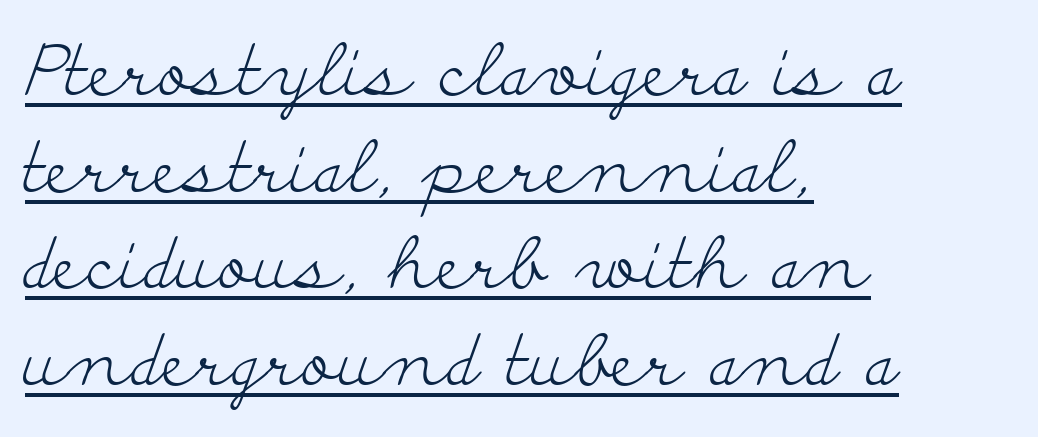
The image shows 71 px light, wide serif type; set left-aligned, normal line spacing (1.36x), normal letter spacing, underlined; low stroke contrast and a small x-height.
